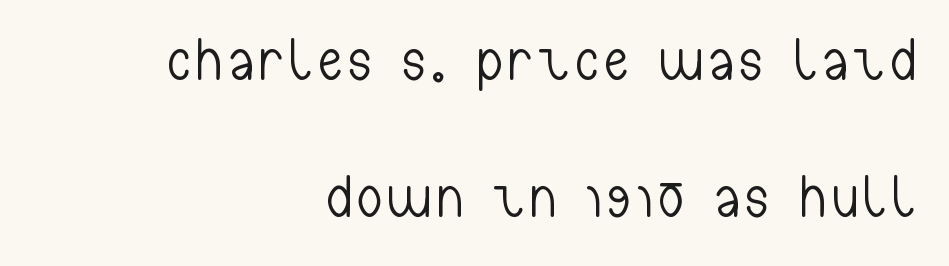
The image shows 59 px light, condensed sans-serif type, upright; set right-aligned, loose line spacing (2.33x), not underlined; low stroke contrast and a medium x-height.
